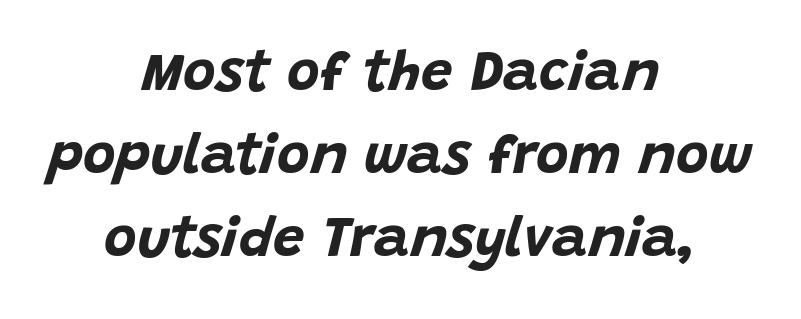
Proportional: the letters do not fall into vertical columns. No extra tracking has been applied to these lines. Vertically, the passage feels balanced, rows spaced as you'd expect. A typesetter would mark this as italic.
